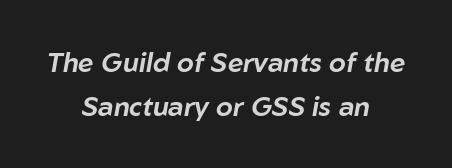
The gaps between neighbouring characters are ordinary and unremarkable. The designer left line spacing at the default. Rendered with sloped, italic letterforms. The strip under each line holds only bare page. Notice how the passage keeps no hard edge, just a central spine.
